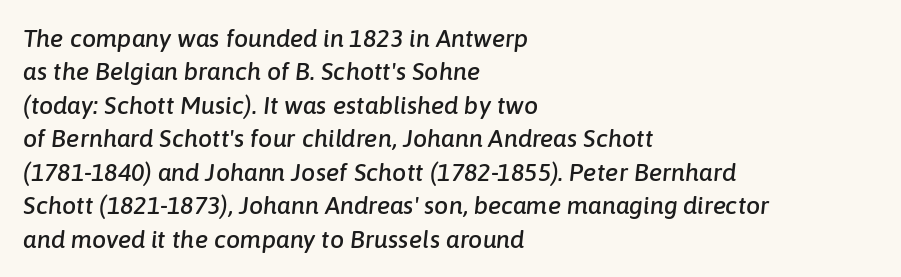
The image shows 25 px text type, italic (leaning right); set left-aligned, normal line spacing (1.34x), normal letter spacing, not underlined.
